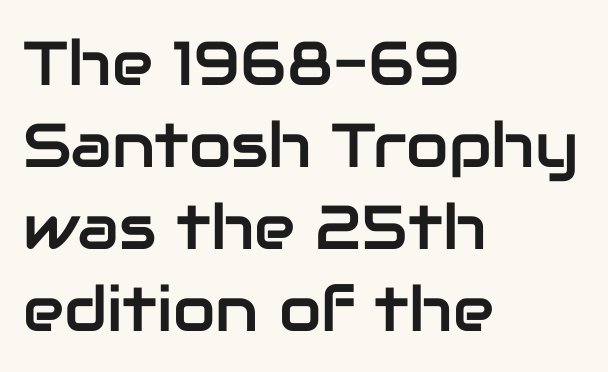
Q: Is the text italic (slanted)? A: No, it is upright.
Q: Is the typeface a serif or a sans-serif typeface? A: Sans-serif.
Q: Is the text underlined? A: No.
Q: How is the paragraph aligned? A: Left-aligned.
Q: Is the spacing between letters normal or unusually wide? A: Normal.
Q: Is the spacing between lines tight, normal or loose? A: Normal.
Q: Width (condensed, normal, or wide)? A: Normal.
Q: Stroke contrast? A: Low.
Q: x-height? A: Medium.
Q: Monospaced? A: No.
